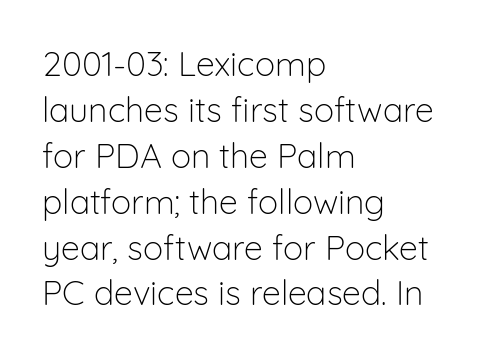
{"serif": "no", "italic": "no", "bold": "no", "weight": "light", "width": "normal", "stroke_contrast": "low", "x_height": "medium", "monospaced": "no", "underline": "no", "align": "left", "line_spacing": "normal", "line_spacing_ratio": 1.35, "letter_spacing": "normal", "letter_spacing_em": 0.0, "glyph_px": 34}
